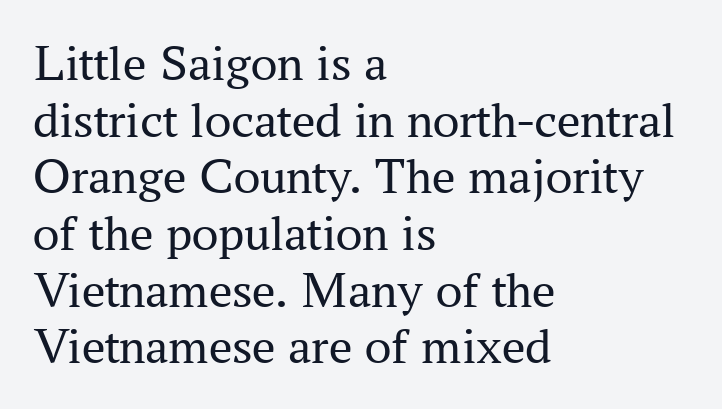
{"serif": "yes", "italic": "no", "bold": "no", "weight": "regular", "width": "normal", "stroke_contrast": "medium", "x_height": "medium", "monospaced": "no", "underline": "no", "align": "left", "line_spacing": "tight", "line_spacing_ratio": 1.09, "letter_spacing": "normal", "letter_spacing_em": 0.0, "glyph_px": 52}
